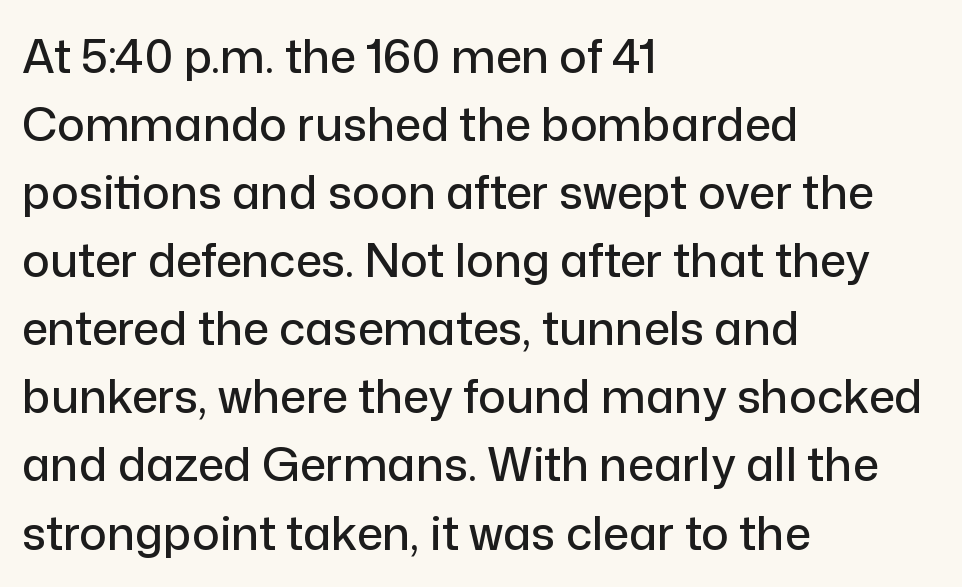
Vertical spacing — default. The letters carry no serifs — their stems end cleanly without finishing strokes. Typeset ragged right — the left edge is the straight one. Character widths vary here, with narrow letters taking less room than wide ones.
